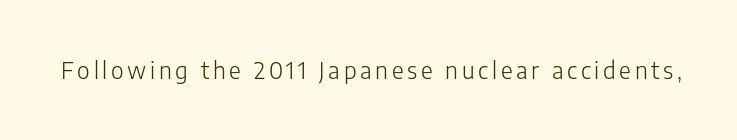
{"italic": "no", "bold": "no", "underline": "no", "glyph_px": 23}
